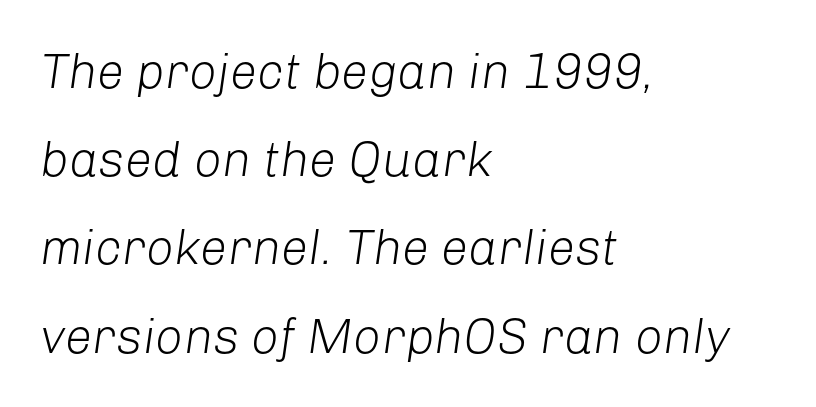
Q: Is the text bold? A: No.
Q: Is the text italic (slanted)? A: Yes, it leans right by about 8 degrees.
Q: Is the text underlined? A: No.
Q: How is the paragraph aligned? A: Left-aligned.
Q: Is the spacing between letters normal or unusually wide? A: Normal.
Q: Width (condensed, normal, or wide)? A: Normal.
Q: Stroke contrast? A: Low.
Q: x-height? A: Medium.
Q: Monospaced? A: No.
